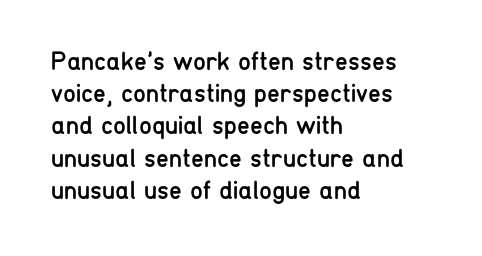
{"italic": "no", "bold": "no", "underline": "no", "align": "left", "line_spacing_ratio": 1.24, "letter_spacing": "normal", "letter_spacing_em": 0.0, "glyph_px": 26}
